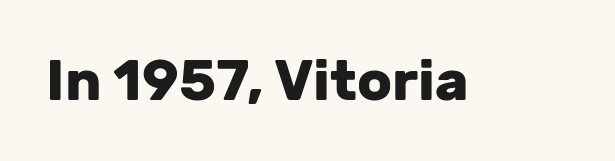
The image shows 57 px heavy sans-serif type, upright; set normal letter spacing, not underlined; low stroke contrast and a medium x-height.
